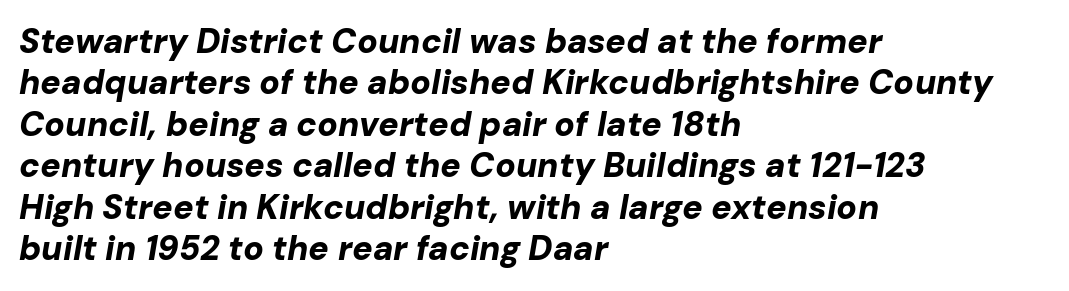
Q: Is the text bold? A: Yes.
Q: Is the text italic (slanted)? A: Yes, it leans right by about 10 degrees.
Q: Is the text underlined? A: No.
Q: How is the paragraph aligned? A: Left-aligned.
Q: Is the spacing between letters normal or unusually wide? A: Normal.
Q: Width (condensed, normal, or wide)? A: Normal.
Q: Stroke contrast? A: Low.
Q: x-height? A: Medium.
Q: Monospaced? A: No.
